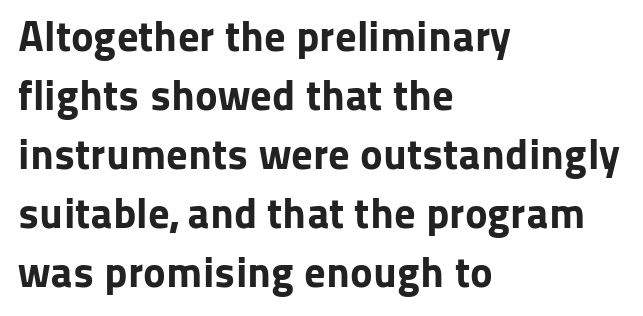
The image shows 43 px bold sans-serif type, upright; set left-aligned, normal line spacing (1.37x), normal letter spacing, not underlined; low stroke contrast and a medium x-height.
